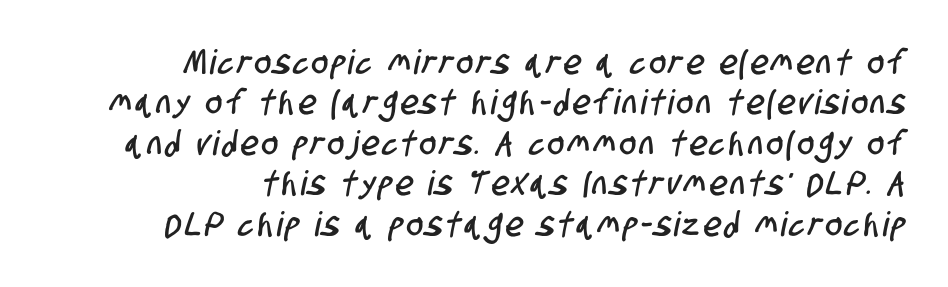
These lines are rendered in a variable-pitch font. Each line ends at the same right margin while the left side varies. The face used here is a sans, in the tradition of grotesques and geometrics. Check under the words: just untouched page.
